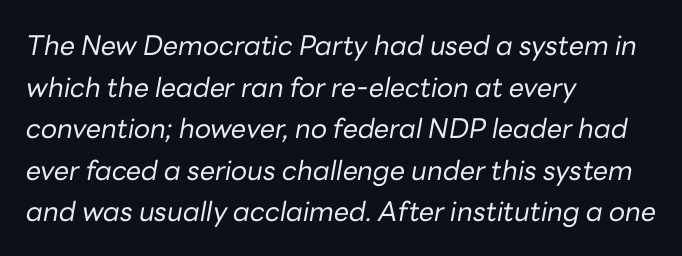
{"italic": "yes", "lean": "right", "slant_degrees": 10, "bold": "no", "underline": "no", "align": "left", "line_spacing": "normal", "line_spacing_ratio": 1.54, "letter_spacing": "normal", "letter_spacing_em": 0.0, "glyph_px": 27}
